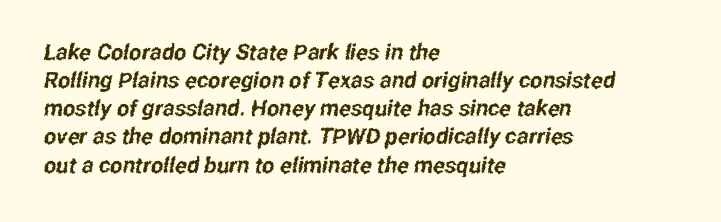
The image shows 22 px text type; set left-aligned, normal line spacing (1.28x), normal letter spacing, not underlined.
